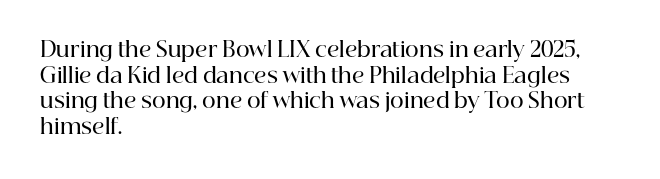
Nobody drew a line under any word here. The letters stand straight up with perfectly vertical stems. Emphasis by weight is partial: semibold. Nobody touched the tracking dial on this one. Compared with a centered layout, this one pins lines to the left instead.
